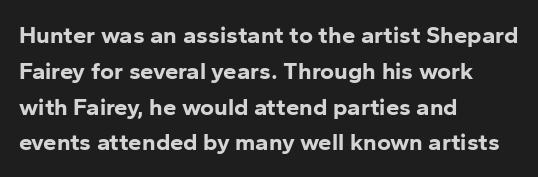
Q: Is the text bold? A: Yes.
Q: Is the text italic (slanted)? A: No, it is upright.
Q: Is the text underlined? A: No.
Q: How is the paragraph aligned? A: Left-aligned.
Q: Is the spacing between letters normal or unusually wide? A: Normal.
Q: Is the spacing between lines tight, normal or loose? A: Normal.
